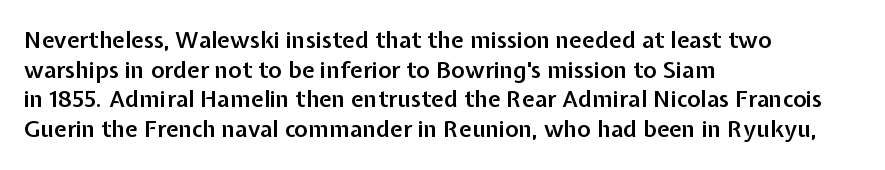
{"italic": "no", "bold": "semi", "underline": "no", "align": "left", "line_spacing": "normal", "line_spacing_ratio": 1.29, "letter_spacing": "normal", "letter_spacing_em": 0.0, "glyph_px": 23}
